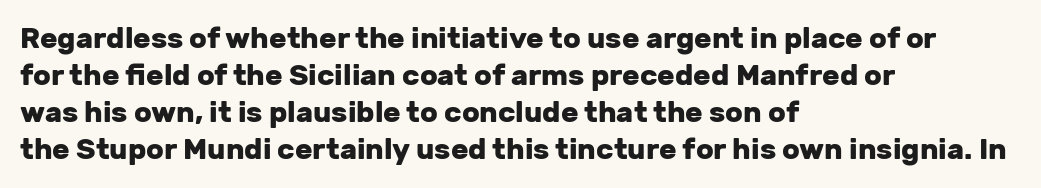
Q: Is the text bold? A: Yes.
Q: Is the text italic (slanted)? A: No, it is upright.
Q: Is the typeface a serif or a sans-serif typeface? A: Sans-serif.
Q: Is the text underlined? A: No.
Q: How is the paragraph aligned? A: Left-aligned.
Q: Is the spacing between letters normal or unusually wide? A: Normal.
Q: Is the spacing between lines tight, normal or loose? A: Normal.
Q: Width (condensed, normal, or wide)? A: Normal.
Q: Stroke contrast? A: Low.
Q: x-height? A: Medium.
Q: Monospaced? A: No.
